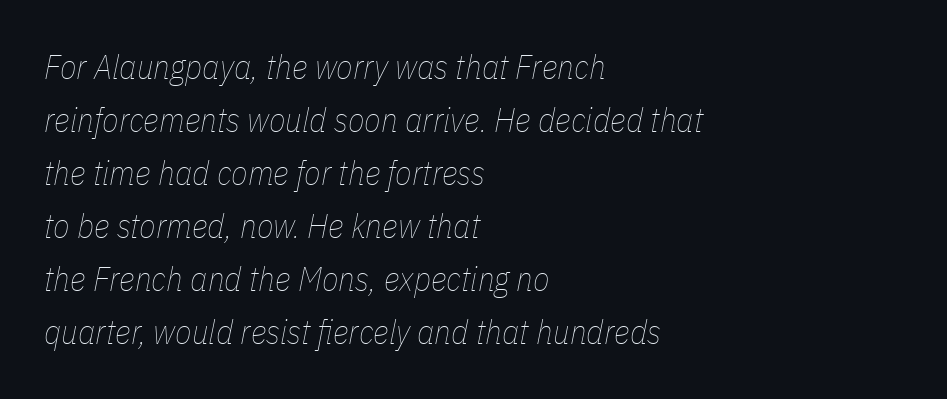
You could not count columns in this text — the font is proportionally spaced. Horizontal bands of white between lines are of average thickness. This is not heavy type; no bold has been used. These lines are set flush left with a ragged right edge. The rendering applies a slant to the glyphs. Lines of text with bare space underneath.
